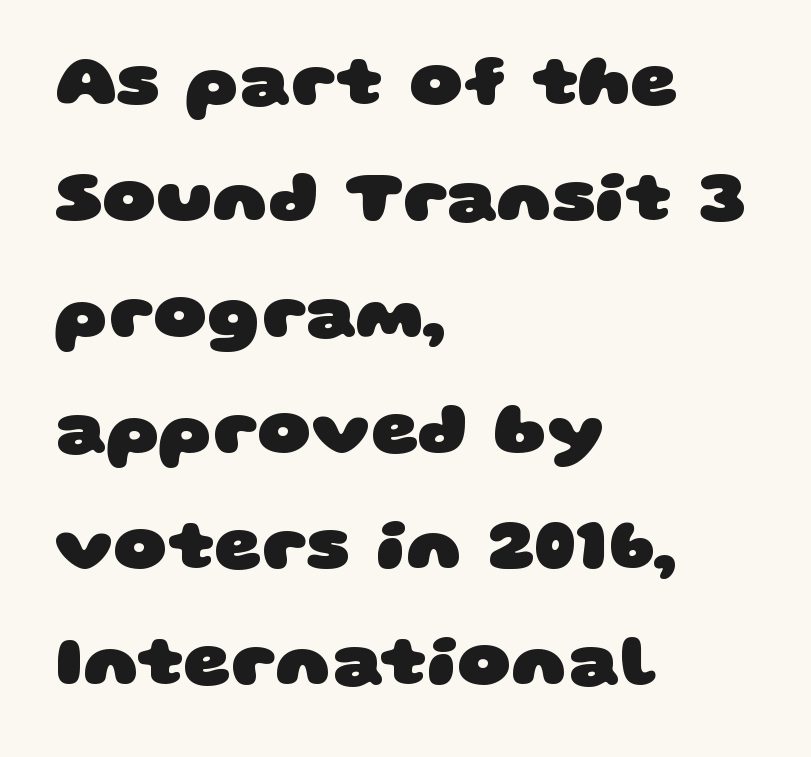
{"serif": "no", "bold": "yes", "weight": "heavy", "width": "wide", "stroke_contrast": "low", "x_height": "large", "monospaced": "no", "underline": "no", "align": "left", "line_spacing": "normal", "line_spacing_ratio": 1.59, "letter_spacing": "normal", "letter_spacing_em": 0.0, "glyph_px": 73}
